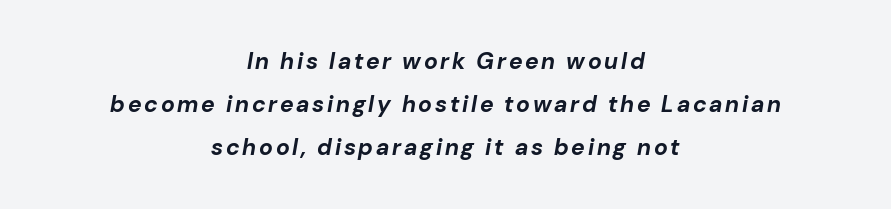
{"italic": "yes", "lean": "right", "slant_degrees": 10, "bold": "yes", "underline": "no", "align": "center", "line_spacing_ratio": 1.86, "glyph_px": 23}
